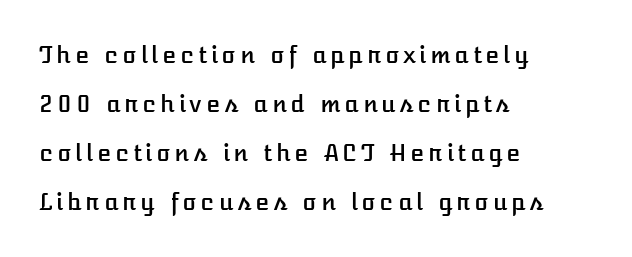
Every stem runs plumb, perpendicular to the baseline. A bare baseline throughout the passage. Regarding leading, the lines here are spaced well apart. Where is the straight margin? On the left.
